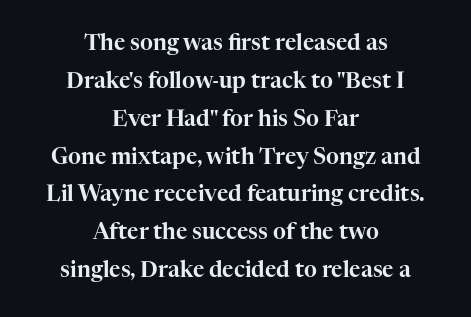
The image shows 22 px text type, upright; set centered, line spacing 1.72x, normal letter spacing, not underlined.
